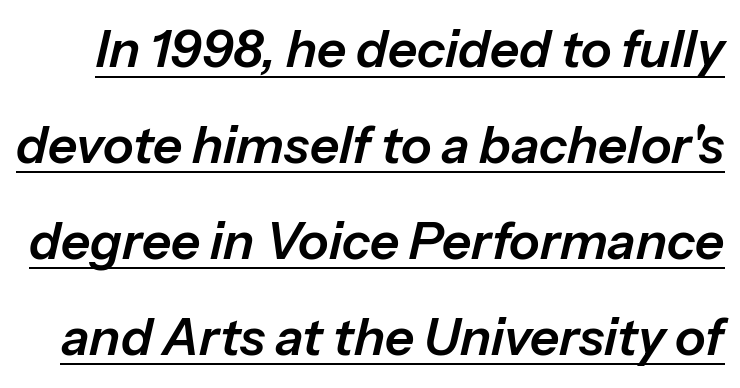
{"italic": "yes", "lean": "right", "slant_degrees": 13, "width": "normal", "stroke_contrast": "low", "x_height": "medium", "monospaced": "no", "underline": "yes", "line_spacing_ratio": 1.88, "letter_spacing": "normal", "letter_spacing_em": 0.0, "glyph_px": 51}
